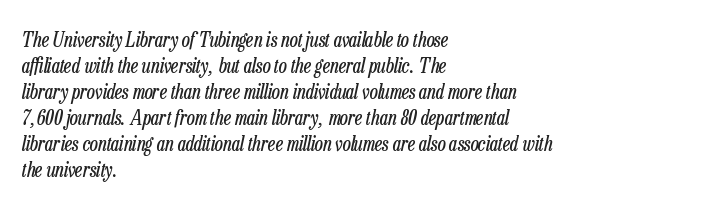
Q: Is the text bold? A: No.
Q: Is the text italic (slanted)? A: Yes, it leans right by about 13 degrees.
Q: Is the text underlined? A: No.
Q: How is the paragraph aligned? A: Left-aligned.
Q: Is the spacing between letters normal or unusually wide? A: Normal.
Q: Is the spacing between lines tight, normal or loose? A: Normal.
